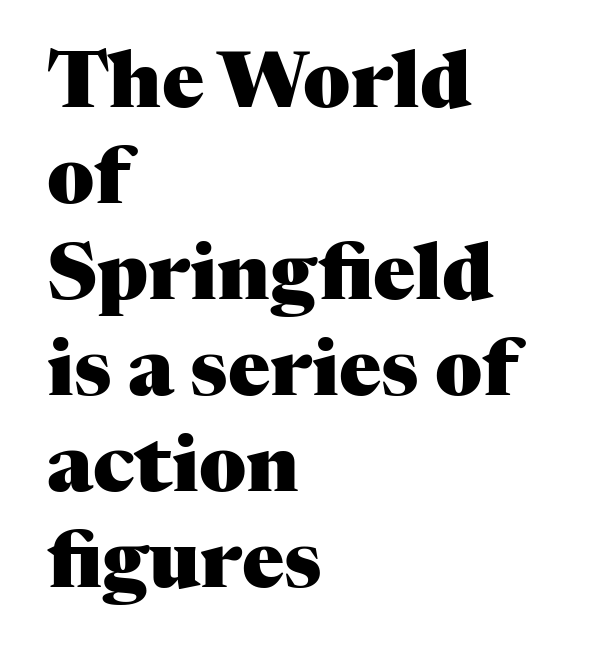
{"serif": "yes", "italic": "no", "bold": "yes", "weight": "heavy", "width": "normal", "stroke_contrast": "medium", "x_height": "medium", "monospaced": "no", "underline": "no", "align": "left", "line_spacing_ratio": 1.23, "letter_spacing": "normal", "letter_spacing_em": 0.0, "glyph_px": 78}
